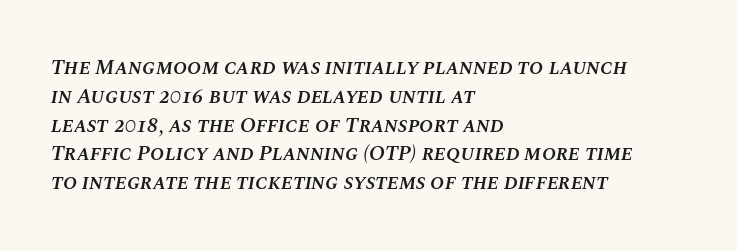
Q: Is the text bold? A: Semi-bold.
Q: Is the text italic (slanted)? A: Yes, it leans right by about 10 degrees.
Q: Is the text underlined? A: No.
Q: How is the paragraph aligned? A: Left-aligned.
Q: Is the spacing between letters normal or unusually wide? A: Normal.
Q: Is the spacing between lines tight, normal or loose? A: Normal.
